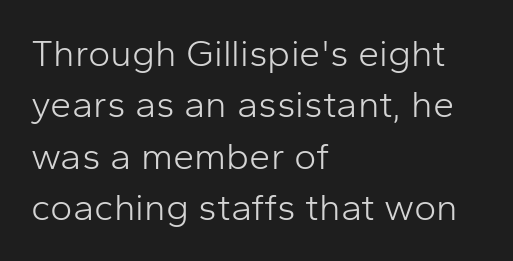
Examine the stroke ends and you'll find no serifs. The typography opts for an upright posture over an oblique one. Stroke mass is kept to a normal reading level or below. Plain, unruled lines of type.
